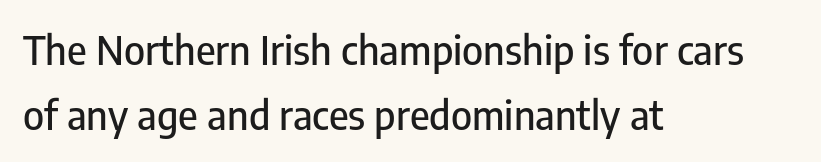
The image shows 40 px condensed sans-serif type, upright; set left-aligned, normal line spacing (1.62x), normal letter spacing, not underlined; low stroke contrast and a medium x-height.
